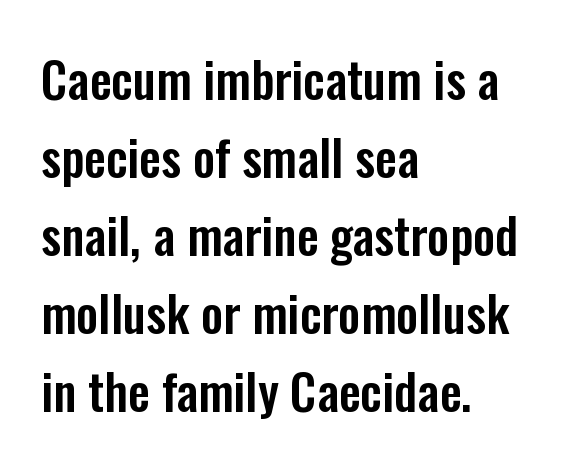
The passage shown has conventional tracking throughout. The font's upright variant was chosen for this text. The letters advance in unequal steps, a hallmark of proportional type. The leading is moderate, giving the passage an even texture. Short and long lines alike share a common starting point at left.
